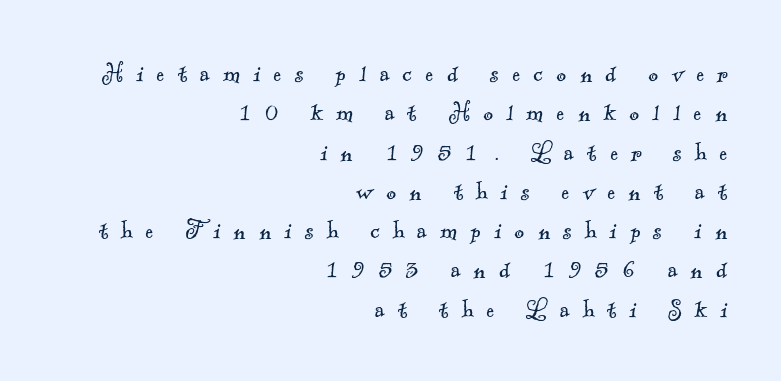
The designer left line spacing at the default. Note the varied advance widths — an 'i' is clearly narrower than an 'm'. Alignment: flush right. Decoration check: the copy has no underline.
